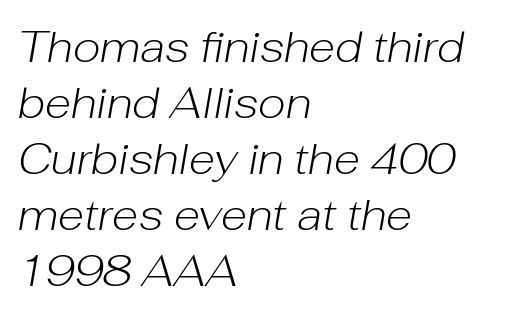
Q: Is the text bold? A: No.
Q: Is the text italic (slanted)? A: Yes, it leans right by about 10 degrees.
Q: Is the text underlined? A: No.
Q: How is the paragraph aligned? A: Left-aligned.
Q: Is the spacing between letters normal or unusually wide? A: Normal.
Q: Is the spacing between lines tight, normal or loose? A: Normal.
Q: Width (condensed, normal, or wide)? A: Normal.
Q: Stroke contrast? A: Low.
Q: x-height? A: Medium.
Q: Monospaced? A: No.
